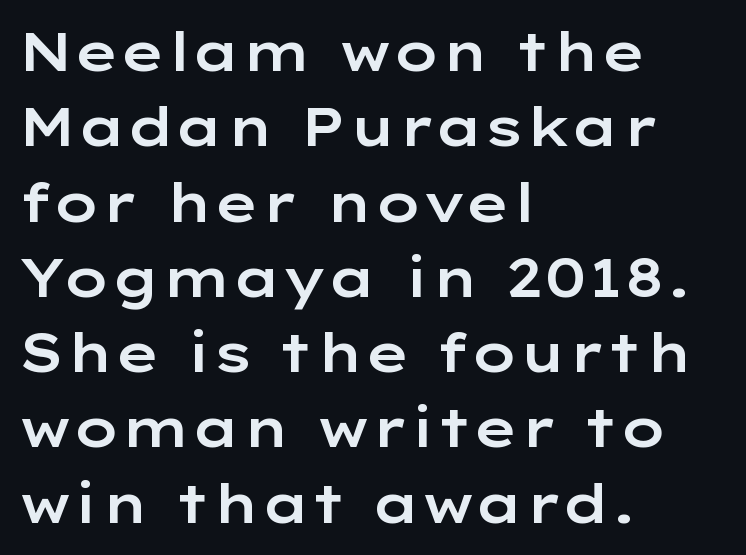
Q: Is the text italic (slanted)? A: No, it is upright.
Q: Is the typeface a serif or a sans-serif typeface? A: Sans-serif.
Q: Is the text underlined? A: No.
Q: How is the paragraph aligned? A: Left-aligned.
Q: Is the spacing between letters normal or unusually wide? A: Normal.
Q: Is the spacing between lines tight, normal or loose? A: Normal.
Q: Width (condensed, normal, or wide)? A: Wide.
Q: Stroke contrast? A: Low.
Q: x-height? A: Medium.
Q: Monospaced? A: No.
